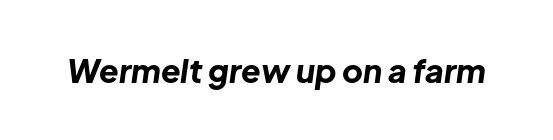
Looking at the ascenders, they clearly lean. Is the letter spacing exaggerated? No — it looks like the ordinary default. Typographic density is high because the face is bold. Underlining? Definitely not there. The letters advance in unequal steps, a hallmark of proportional type.
